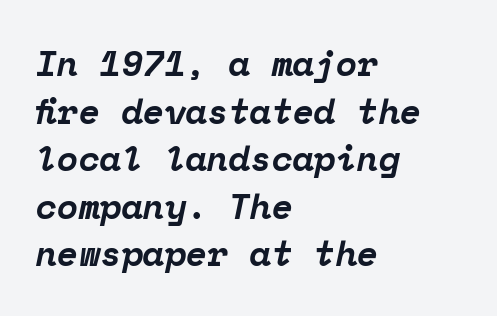
{"serif": "yes", "italic": "yes", "lean": "right", "slant_degrees": 12, "bold": "yes", "weight": "bold", "width": "normal", "stroke_contrast": "low", "x_height": "medium", "monospaced": "yes", "underline": "no", "align": "left", "line_spacing": "normal", "line_spacing_ratio": 1.36, "letter_spacing": "normal", "letter_spacing_em": 0.0, "glyph_px": 35}
